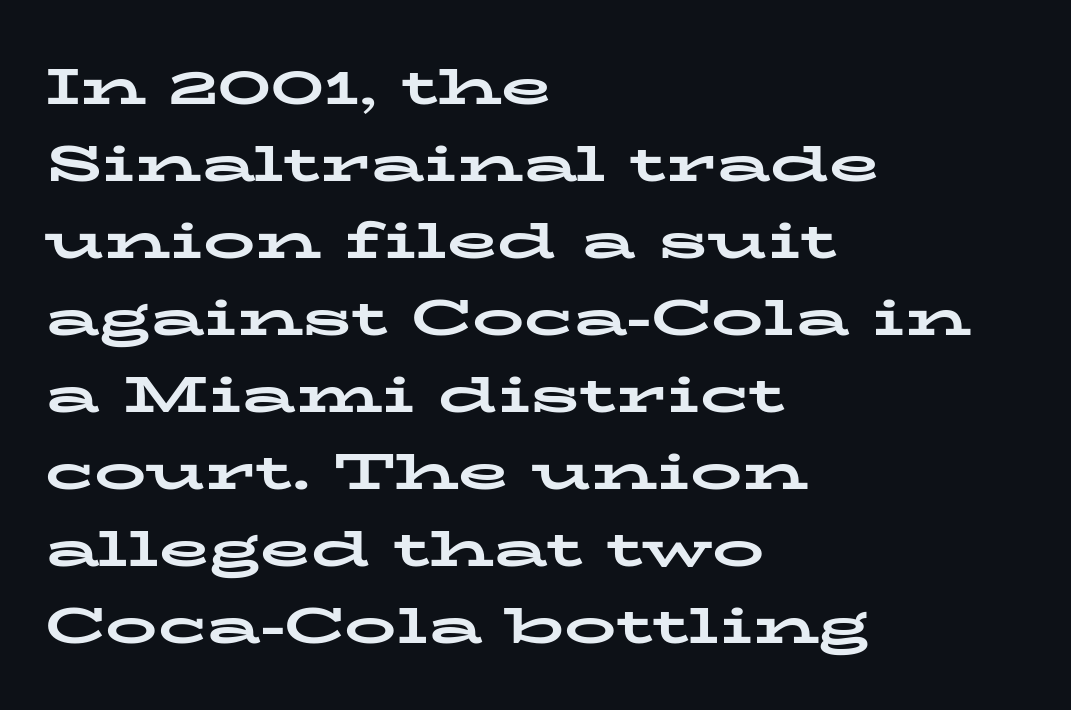
{"serif": "yes", "italic": "no", "bold": "yes", "weight": "bold", "width": "wide", "stroke_contrast": "low", "x_height": "medium", "monospaced": "no", "underline": "no", "align": "left", "line_spacing": "normal", "line_spacing_ratio": 1.48, "letter_spacing": "normal", "letter_spacing_em": 0.0, "glyph_px": 52}
